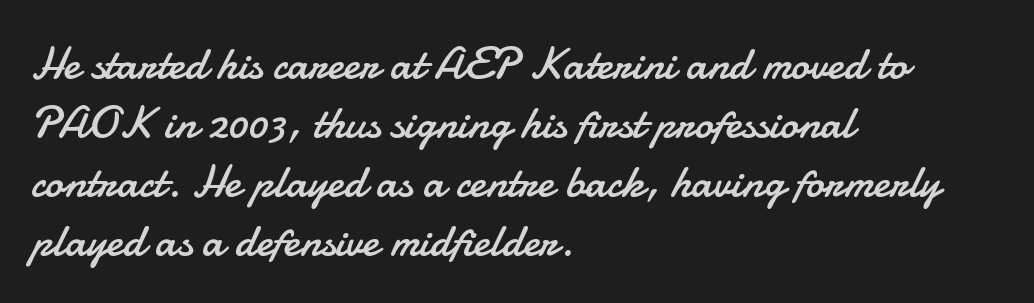
Caption: face not bold, strokes unweighted. This sample is left-justified, so line endings fall wherever the words run out. Does extra space separate the letters? No, they use regular spacing. The words here are not underlined. The face used here is proportionally spaced, like ordinary book or web type.
